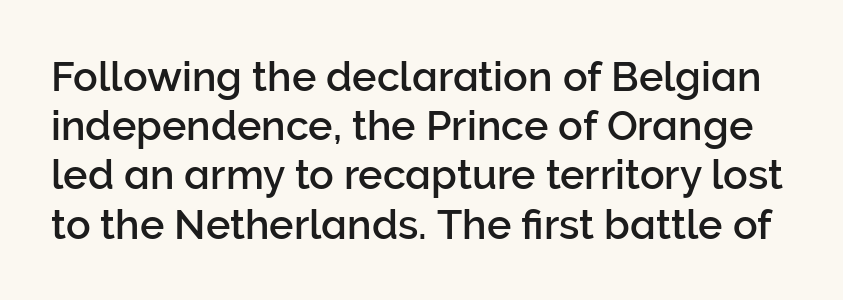
Character widths vary here, with narrow letters taking less room than wide ones. You can tell it's not italic because the verticals are truly vertical. Serifs: no, the terminals of the letterforms are clean. What stands out about the letter spacing? Nothing — it is the standard amount. Clear beneath every line of the passage.
